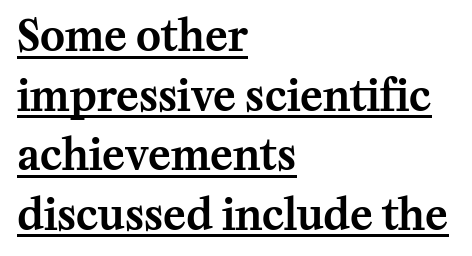
Q: Is the text italic (slanted)? A: No, it is upright.
Q: Is the typeface a serif or a sans-serif typeface? A: Serif.
Q: Is the text underlined? A: Yes.
Q: How is the paragraph aligned? A: Left-aligned.
Q: Is the spacing between letters normal or unusually wide? A: Normal.
Q: Is the spacing between lines tight, normal or loose? A: Normal.
Q: Width (condensed, normal, or wide)? A: Normal.
Q: Stroke contrast? A: Medium.
Q: x-height? A: Medium.
Q: Monospaced? A: No.
